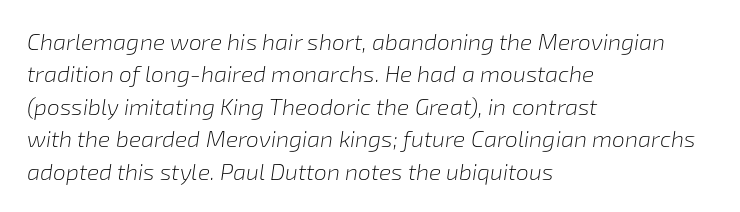
Q: Is the text bold? A: No.
Q: Is the text italic (slanted)? A: Yes, it leans right by about 8 degrees.
Q: Is the text underlined? A: No.
Q: How is the paragraph aligned? A: Left-aligned.
Q: Is the spacing between letters normal or unusually wide? A: Normal.
Q: Is the spacing between lines tight, normal or loose? A: Normal.
